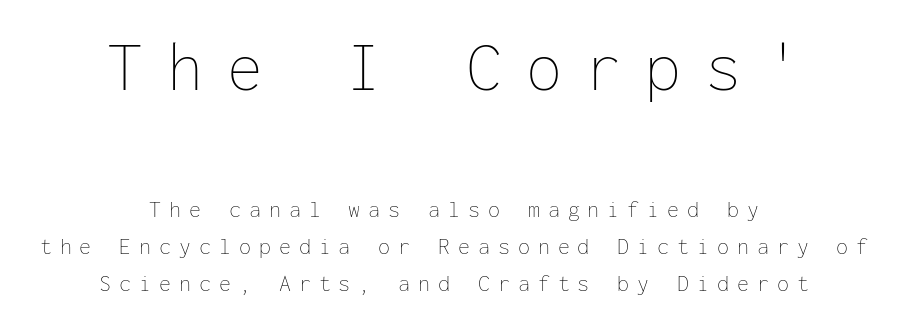
The earlier block is typeset at a bigger size than the later block. Anything drawn beneath the words? Only blank space. Summary of vertical rhythm: regular, with standard interline spacing. The rendering uses typewriter-style spacing with identical character cells. Layout note: lines centered.
